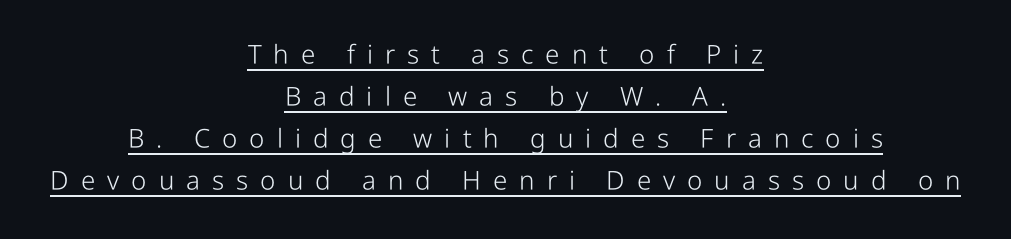
{"italic": "no", "bold": "no", "underline": "yes", "align": "center", "line_spacing": "normal", "line_spacing_ratio": 1.62, "letter_spacing": "wide", "letter_spacing_em": 0.46, "glyph_px": 26}
